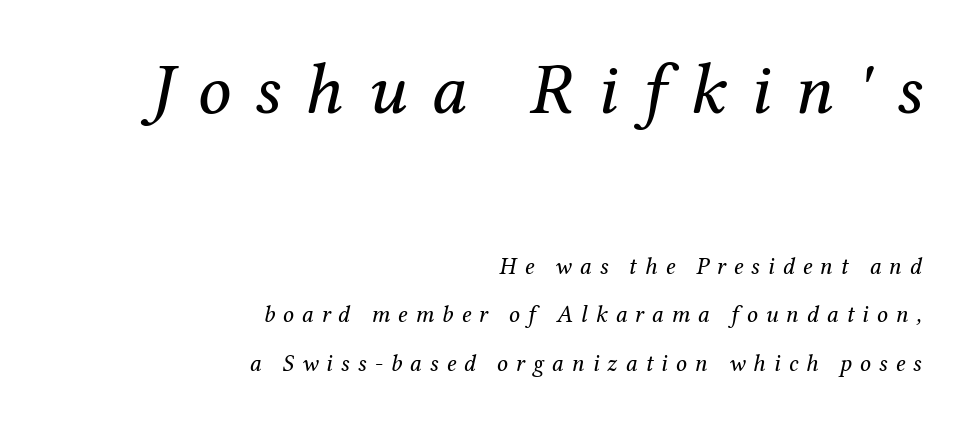
The image shows 73 px regular-weight serif type, italic (leaning right); set right-aligned, loose line spacing (2.01x), unusually wide letter spacing (+0.33 em), not underlined; the first (top) block is 3.04x larger; medium stroke contrast and a medium x-height.
